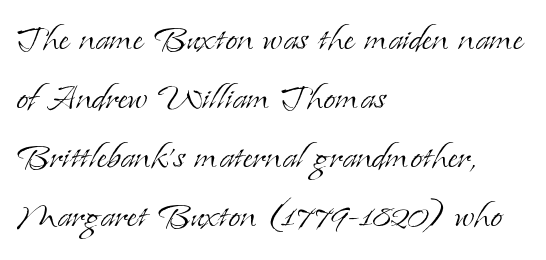
Is this a fixed-width face? No — the glyphs have proportional, varying widths. Look at the tracking — it's just the regular setting, nothing added. Stems here are at most as thick as an everyday book face. Reading down the block, your eye returns to a fixed left position each line.
